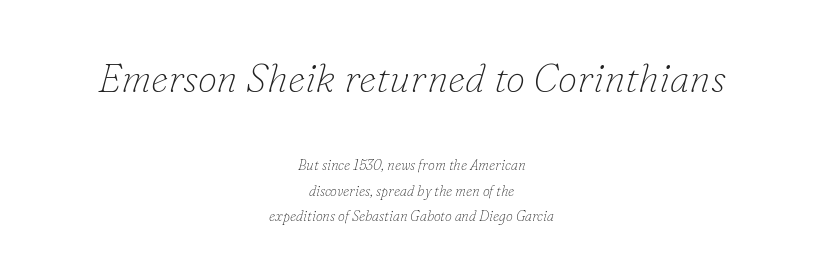
Size hierarchy here favors the leading block over the trailing one. A bare baseline throughout the passage. The typeface chosen for these lines features serifs. Glyph-to-glyph distance matches everyday printed text.
